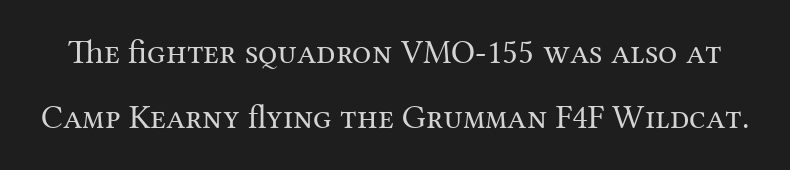
Q: Is the text bold? A: No.
Q: Is the text italic (slanted)? A: No, it is upright.
Q: Is the typeface a serif or a sans-serif typeface? A: Serif.
Q: Is the text underlined? A: No.
Q: Is the spacing between letters normal or unusually wide? A: Normal.
Q: Is the spacing between lines tight, normal or loose? A: Loose.
Q: Width (condensed, normal, or wide)? A: Normal.
Q: Stroke contrast? A: Medium.
Q: x-height? A: Medium.
Q: Monospaced? A: No.
